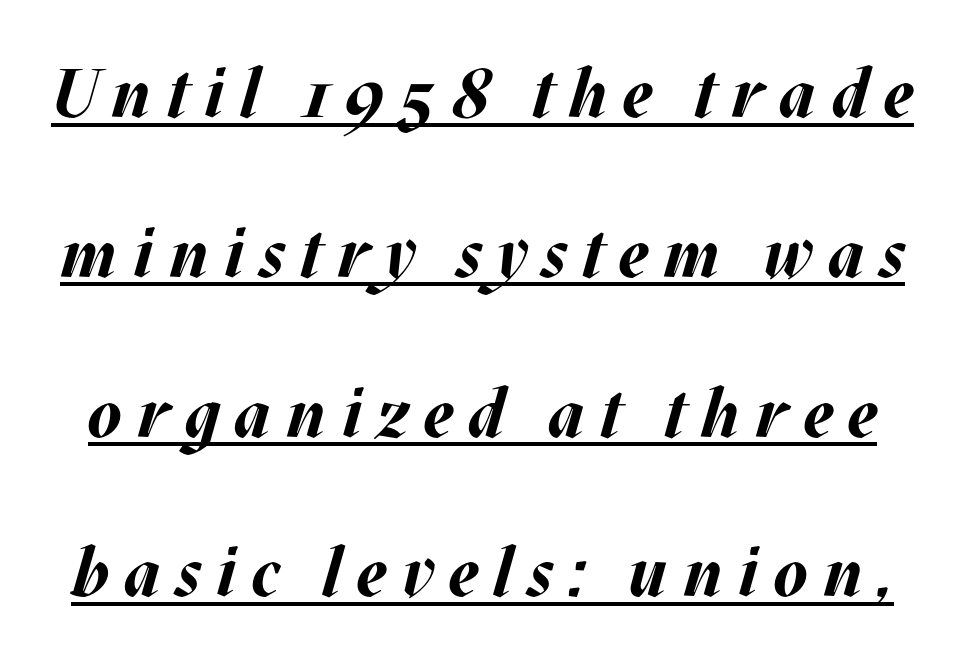
The vertical gap from one line to the next is large. The font's italic variant was chosen for this text. Emphasis is given by a line drawn under the lettering. Substantial extra tracking has been applied to these lines.
